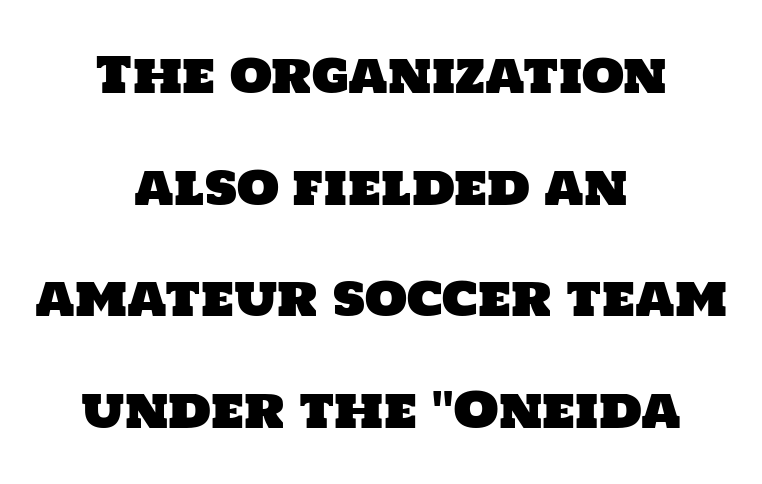
{"serif": "no", "width": "normal", "stroke_contrast": "low", "x_height": "large", "monospaced": "no", "underline": "no", "align": "center", "line_spacing": "loose", "line_spacing_ratio": 2.28, "letter_spacing": "normal", "letter_spacing_em": 0.0, "glyph_px": 49}
